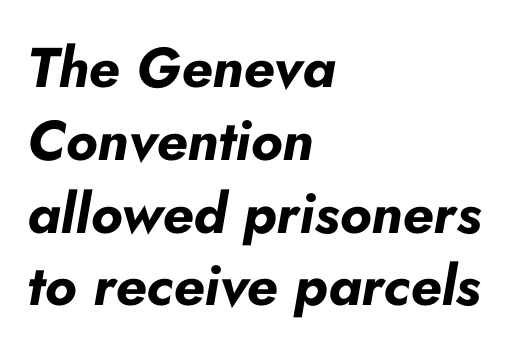
{"italic": "yes", "lean": "right", "slant_degrees": 10, "bold": "yes", "weight": "bold", "width": "normal", "stroke_contrast": "low", "x_height": "small", "monospaced": "no", "underline": "no", "align": "left", "line_spacing": "normal", "line_spacing_ratio": 1.3, "letter_spacing": "normal", "letter_spacing_em": 0.0, "glyph_px": 56}
